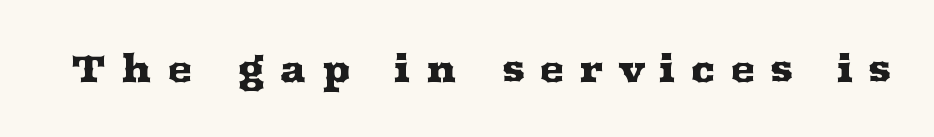
The image shows 38 px wide serif type, upright; set unusually wide letter spacing (+0.39 em), not underlined; medium stroke contrast and a medium x-height.
